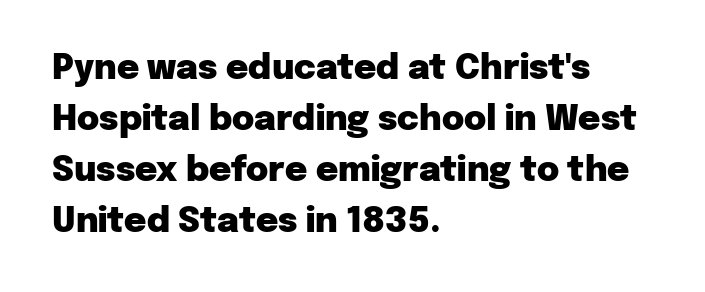
Q: Is the text bold? A: Yes.
Q: Is the text italic (slanted)? A: No, it is upright.
Q: Is the typeface a serif or a sans-serif typeface? A: Sans-serif.
Q: Is the text underlined? A: No.
Q: How is the paragraph aligned? A: Left-aligned.
Q: Is the spacing between letters normal or unusually wide? A: Normal.
Q: Is the spacing between lines tight, normal or loose? A: Normal.
Q: Width (condensed, normal, or wide)? A: Normal.
Q: Stroke contrast? A: Low.
Q: x-height? A: Medium.
Q: Monospaced? A: No.
